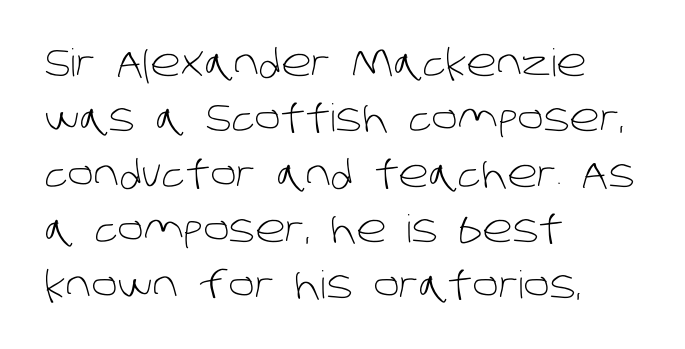
Q: Is the text bold? A: No.
Q: Is the typeface a serif or a sans-serif typeface? A: Sans-serif.
Q: Is the text underlined? A: No.
Q: How is the paragraph aligned? A: Left-aligned.
Q: Is the spacing between letters normal or unusually wide? A: Normal.
Q: Is the spacing between lines tight, normal or loose? A: Normal.
Q: Width (condensed, normal, or wide)? A: Normal.
Q: Stroke contrast? A: Low.
Q: x-height? A: Large.
Q: Monospaced? A: No.
